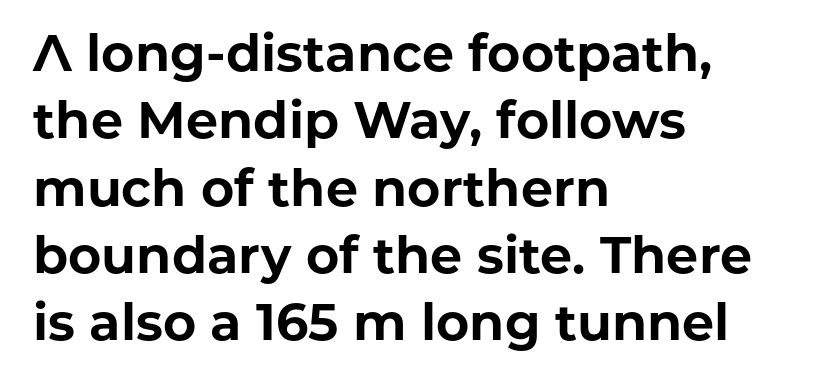
The image shows 51 px bold sans-serif type, upright; set left-aligned, normal line spacing (1.32x), normal letter spacing, not underlined; low stroke contrast and a medium x-height.
